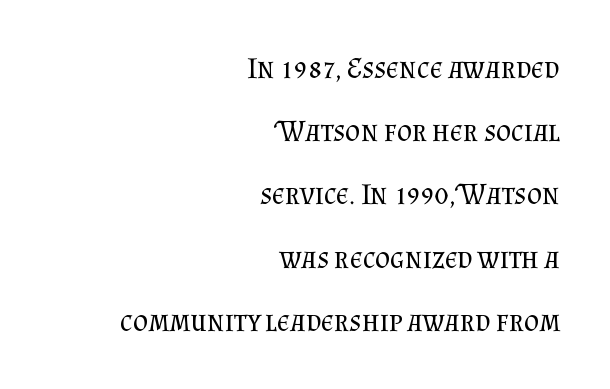
The image shows 29 px regular-weight serif type, upright; set right-aligned, loose line spacing (2.18x), normal letter spacing, not underlined; medium stroke contrast and a small x-height.
